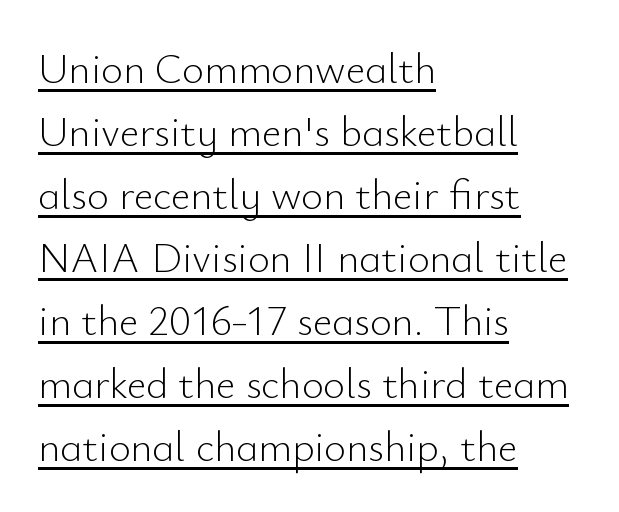
{"serif": "no", "italic": "no", "bold": "no", "weight": "light", "width": "normal", "stroke_contrast": "low", "x_height": "small", "monospaced": "no", "underline": "yes", "align": "left", "line_spacing": "normal", "line_spacing_ratio": 1.5, "letter_spacing": "normal", "letter_spacing_em": 0.0, "glyph_px": 42}
